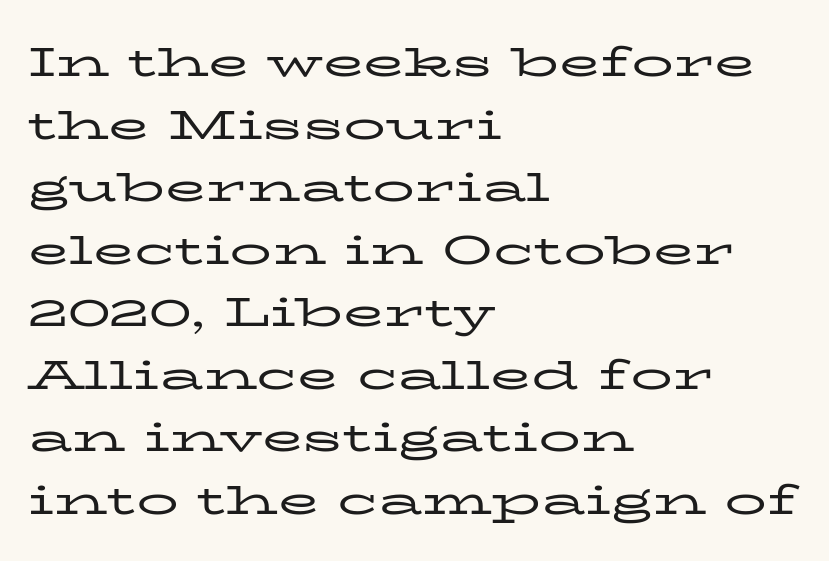
{"serif": "yes", "italic": "no", "bold": "no", "weight": "regular", "width": "wide", "stroke_contrast": "low", "x_height": "medium", "monospaced": "no", "underline": "no", "align": "left", "line_spacing": "normal", "line_spacing_ratio": 1.49, "letter_spacing": "normal", "letter_spacing_em": 0.0, "glyph_px": 42}
